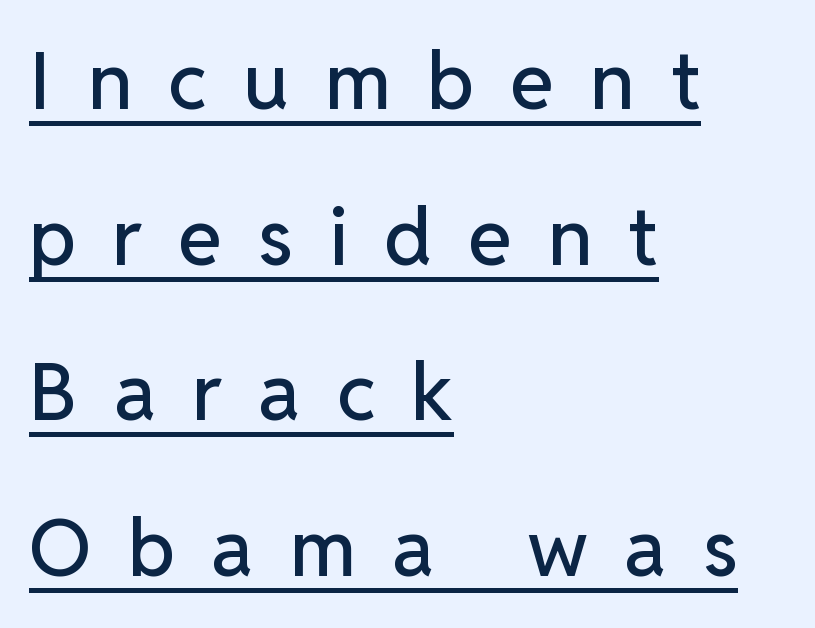
Italic? Not at all — the glyphs are vertical. Think of a printed novel: that variable character pitch is what you see here. In CSS terms this would be text-align: left. Caption: expanded tracking, letters set apart. The block of text is sparse from top to bottom, with ample space between rows. The designer went with a sans here, leaving each stem footless.
